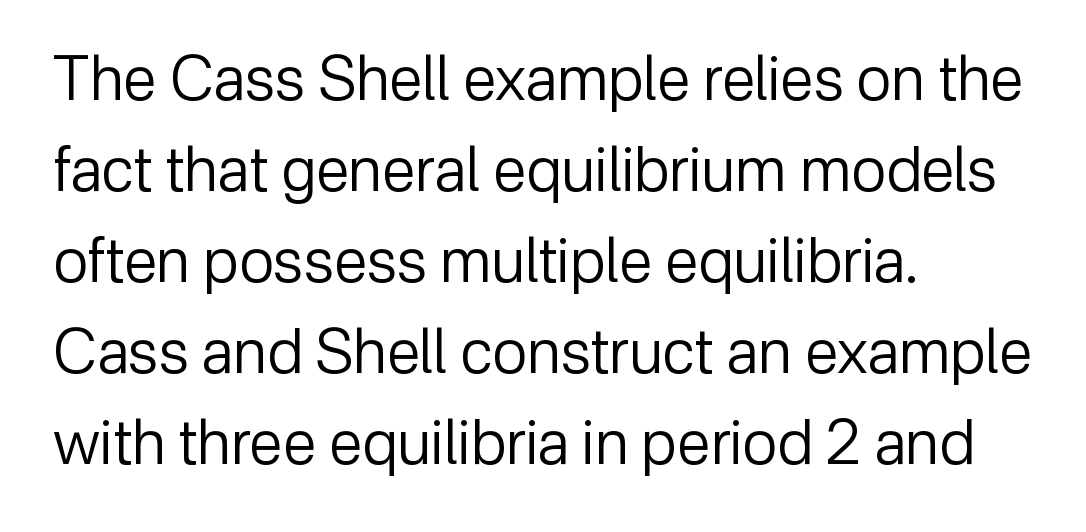
The image shows 61 px regular-weight sans-serif type, upright; set left-aligned, normal line spacing (1.49x), normal letter spacing, not underlined; low stroke contrast and a medium x-height.
